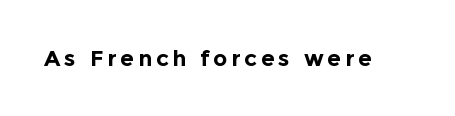
Q: Is the text bold? A: Yes.
Q: Is the text italic (slanted)? A: No, it is upright.
Q: Is the text underlined? A: No.
